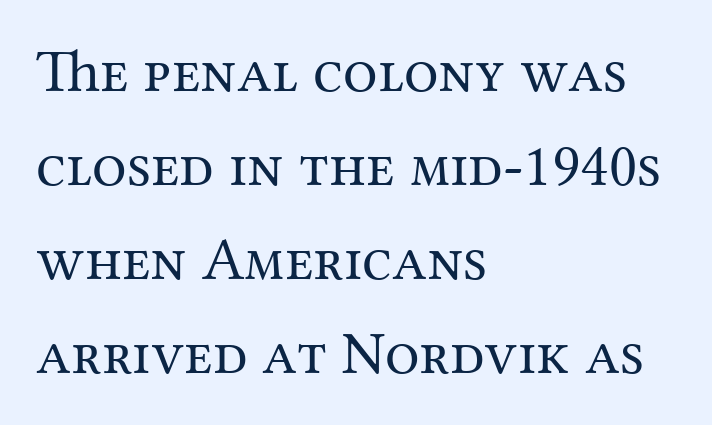
Glance below the letters and you will spot only blank space. Does the leading feel generous? No, just average. The typography opts for an upright posture over an oblique one. The horizontal fit of the characters is conventional and even.
